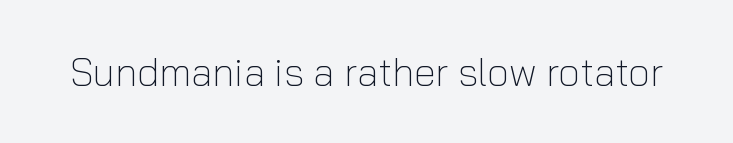
The letters advance in unequal steps, a hallmark of proportional type. Type style note: lacks serifs. Compared with typical body copy, the letter spacing here is the same. Heft: none added — not bold. Notice how the stems are strictly vertical — no italics here. Beneath every word, the page is bare.
